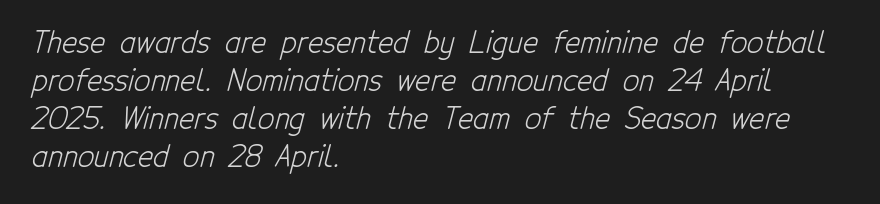
Proportional: the letters do not fall into vertical columns. The block of text has a typical density, with ordinary space between rows. The lines are quadded left. Each row of text sits above clean, open space. Letterform terminals end flat and unadorned throughout the passage.
